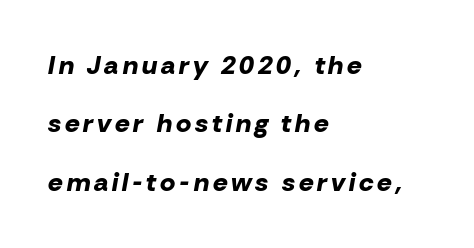
The image shows 26 px bold type, italic (leaning right); set left-aligned, loose line spacing (2.25x), not underlined.
